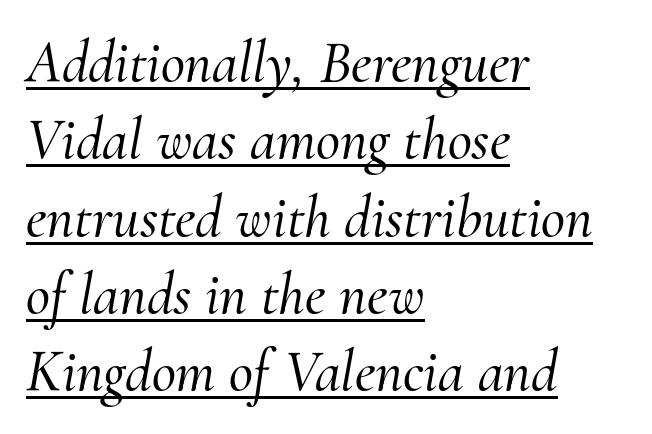
The image shows 59 px serif type, italic (leaning right); set left-aligned, normal line spacing (1.31x), normal letter spacing, underlined; medium stroke contrast and a small x-height.
